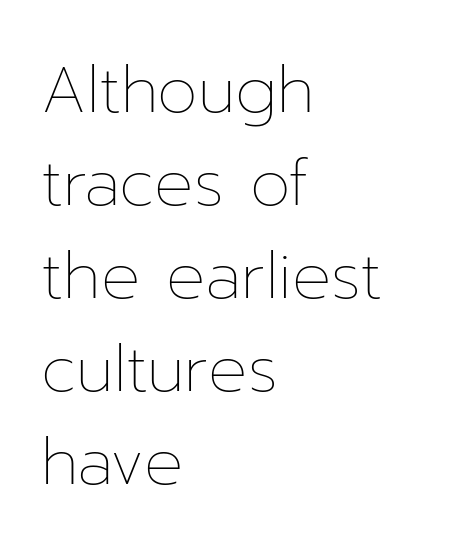
Compared with a typical body face, this is equally light or lighter still. Posture: straight, roman, zero tilt. Bare-footed words on every line. Here the designer chose a conventional face with non-uniform glyph widths. Notice how descenders clear the ascenders below comfortably — that's standard leading.
